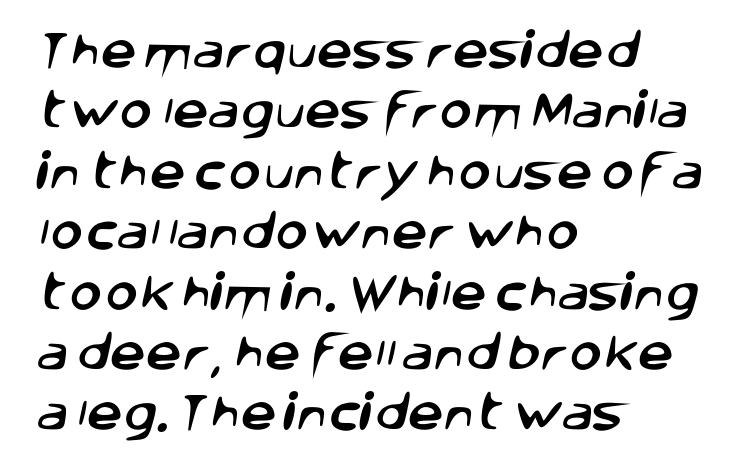
Q: Is the typeface a serif or a sans-serif typeface? A: Sans-serif.
Q: Is the text underlined? A: No.
Q: How is the paragraph aligned? A: Left-aligned.
Q: Is the spacing between letters normal or unusually wide? A: Normal.
Q: Is the spacing between lines tight, normal or loose? A: Normal.
Q: Width (condensed, normal, or wide)? A: Normal.
Q: Stroke contrast? A: Low.
Q: x-height? A: Large.
Q: Monospaced? A: No.
